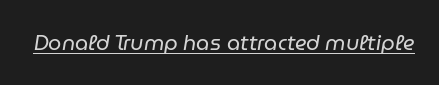
Q: Is the text bold? A: No.
Q: Is the text italic (slanted)? A: Yes, it leans right by about 9 degrees.
Q: Is the text underlined? A: Yes.
Q: Is the spacing between letters normal or unusually wide? A: Normal.
